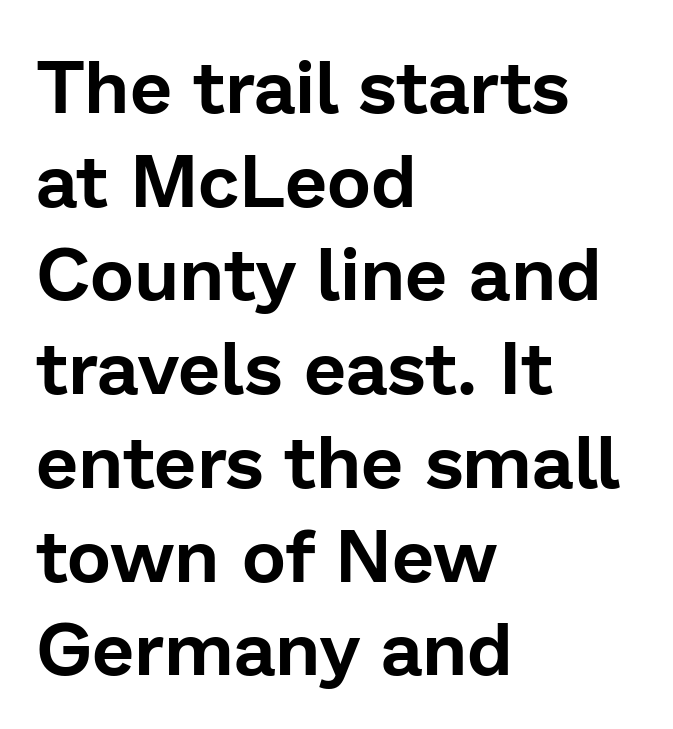
Q: Is the text italic (slanted)? A: No, it is upright.
Q: Is the typeface a serif or a sans-serif typeface? A: Sans-serif.
Q: Is the text underlined? A: No.
Q: How is the paragraph aligned? A: Left-aligned.
Q: Is the spacing between letters normal or unusually wide? A: Normal.
Q: Is the spacing between lines tight, normal or loose? A: Normal.
Q: Width (condensed, normal, or wide)? A: Normal.
Q: Stroke contrast? A: Low.
Q: x-height? A: Medium.
Q: Monospaced? A: No.
